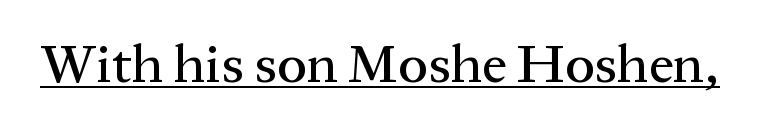
The image shows 55 px serif type, upright; set normal letter spacing, underlined; medium stroke contrast and a medium x-height.
